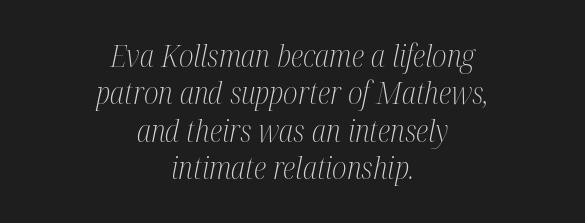
Q: Is the text bold? A: No.
Q: Is the text italic (slanted)? A: Yes, it leans right by about 12 degrees.
Q: Is the typeface a serif or a sans-serif typeface? A: Serif.
Q: Is the text underlined? A: No.
Q: How is the paragraph aligned? A: Centered.
Q: Is the spacing between letters normal or unusually wide? A: Normal.
Q: Is the spacing between lines tight, normal or loose? A: Normal.
Q: Width (condensed, normal, or wide)? A: Condensed.
Q: Stroke contrast? A: Medium.
Q: x-height? A: Medium.
Q: Monospaced? A: No.
